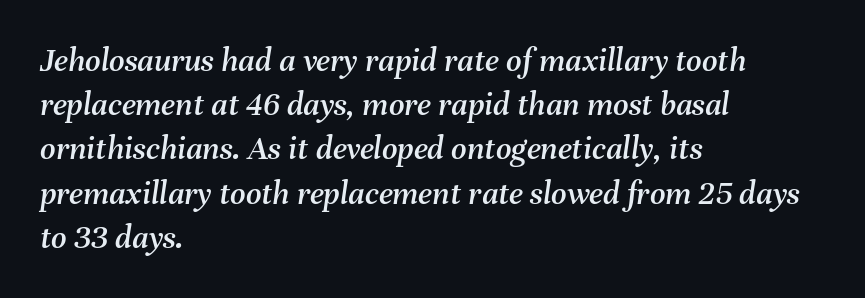
Q: Is the text italic (slanted)? A: Yes, it leans right by about 8 degrees.
Q: Is the text underlined? A: No.
Q: How is the paragraph aligned? A: Left-aligned.
Q: Is the spacing between letters normal or unusually wide? A: Normal.
Q: Is the spacing between lines tight, normal or loose? A: Normal.
Q: Width (condensed, normal, or wide)? A: Normal.
Q: Stroke contrast? A: Medium.
Q: x-height? A: Medium.
Q: Monospaced? A: No.
